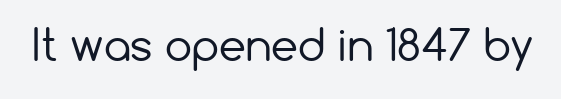
The image shows 43 px regular-weight sans-serif type, upright; set normal letter spacing, not underlined; low stroke contrast and a medium x-height.
